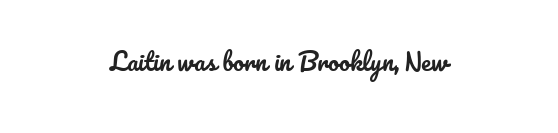
The image shows 24 px text type; set centered, normal letter spacing, not underlined.
